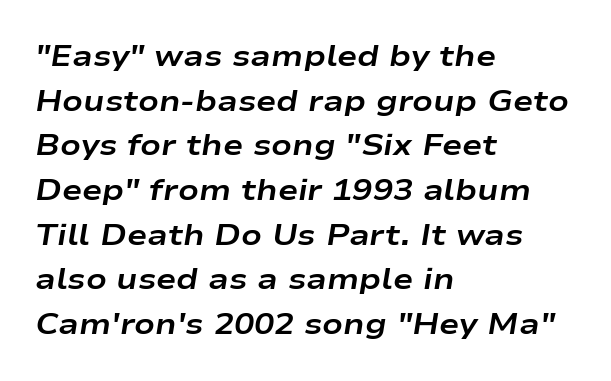
These lines carry a lot of weight — the face is fully bold. The space beneath each line is pristine and unruled. Normally led — the rows are evenly, conventionally spaced. When letters slant like this, we call the style italic. Do the characters align in a grid? No, the font is proportional.
